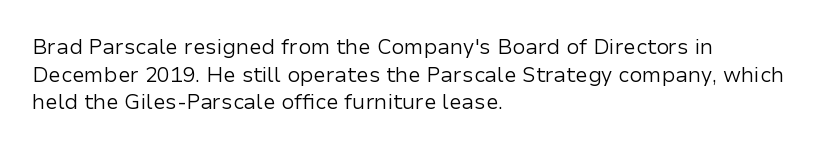
Teacher's note: observe the even left margin — that is flush-left alignment. The line texture is even and compact thanks to regular tracking. The lettering stays uniformly vertical, giving the passage a roman look. The baseline area is clear.
